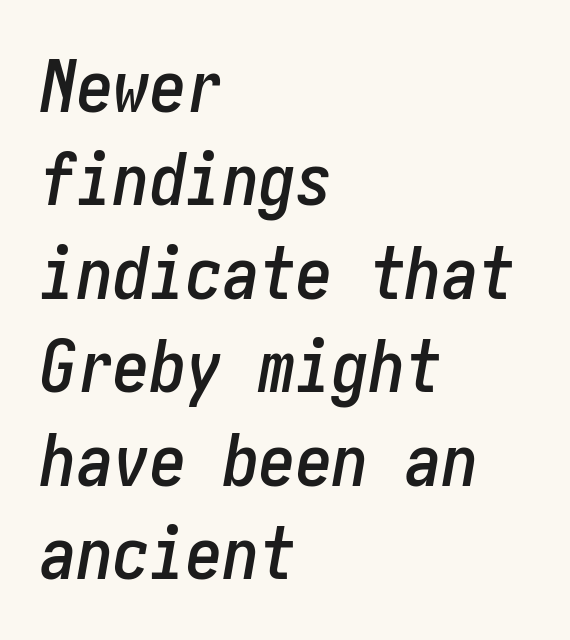
The image shows 73 px condensed type, italic (leaning right); set left-aligned, normal line spacing (1.28x), normal letter spacing, not underlined; low stroke contrast and a medium x-height.
